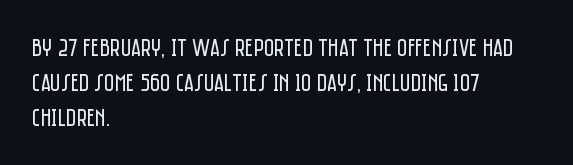
The image shows 25 px text type, upright; set left-aligned, normal line spacing (1.41x), normal letter spacing, not underlined.
